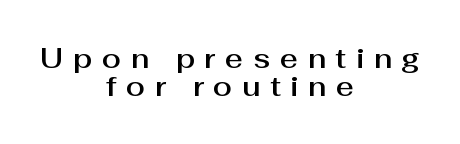
Does the leading feel generous? Not at all — it's pinched. The typesetter chose a symmetrical, centered arrangement here. Type style note: lacks serifs. Varying glyph widths throughout — classic text-font behaviour. Each word looks stretched out because of the extra space between its letters.
